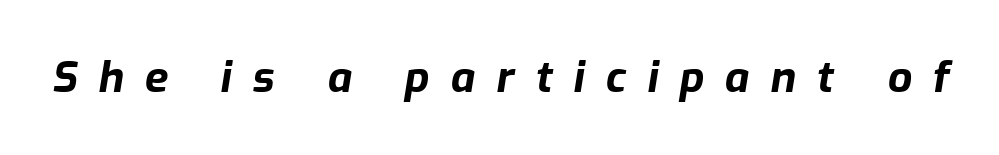
{"italic": "yes", "lean": "right", "slant_degrees": 9, "bold": "yes", "weight": "bold", "width": "normal", "stroke_contrast": "low", "x_height": "medium", "monospaced": "no", "underline": "no", "letter_spacing": "wide", "letter_spacing_em": 0.49, "glyph_px": 43}
